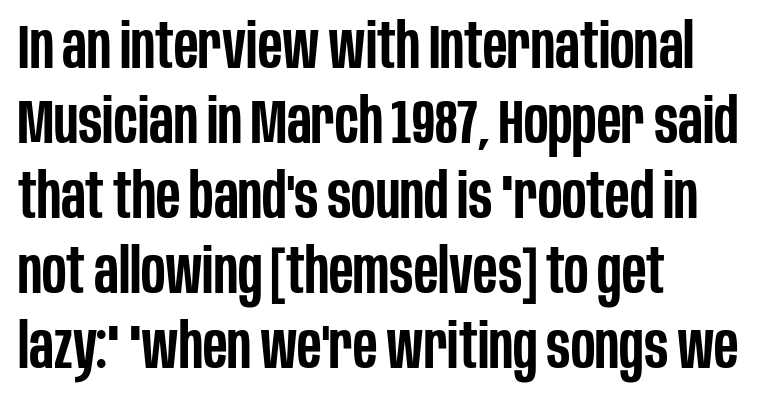
{"serif": "no", "italic": "no", "bold": "semi", "weight": "semibold", "width": "condensed", "stroke_contrast": "low", "x_height": "large", "monospaced": "no", "underline": "no", "align": "left", "line_spacing_ratio": 1.21, "letter_spacing": "normal", "letter_spacing_em": 0.0, "glyph_px": 62}
